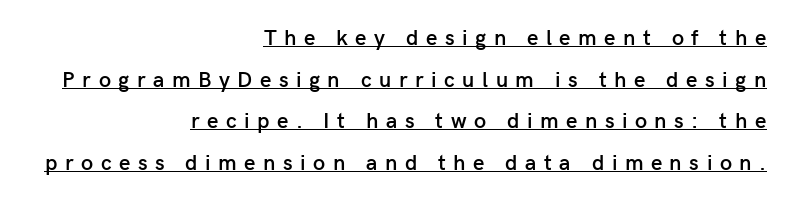
Glyph-to-glyph distance is far greater than everyday printed text. The face used here is a semibold: visibly heavier than regular, lighter than bold. The lettering stays uniformly vertical, giving the passage a roman look. Students, observe the line beneath the letters — that is underlining.
